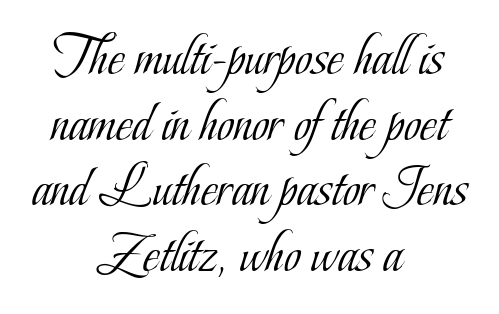
The image shows 58 px light, condensed serif type; set centered, tight line spacing (1.13x), normal letter spacing, not underlined; low stroke contrast and a small x-height.
